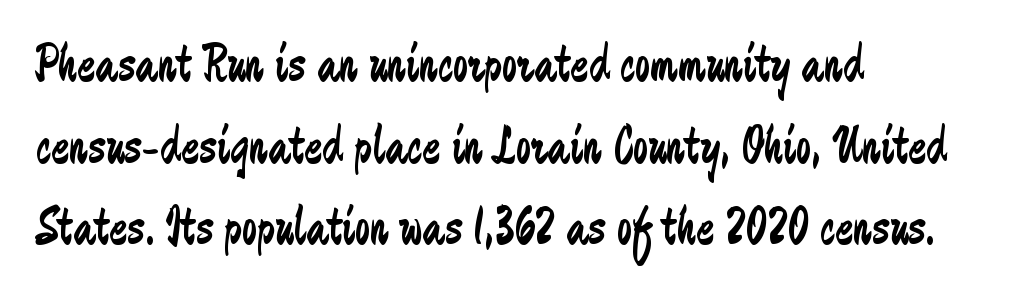
The image shows 54 px regular-weight, condensed sans-serif type; set left-aligned, normal line spacing (1.51x), normal letter spacing, not underlined; low stroke contrast and a medium x-height.
